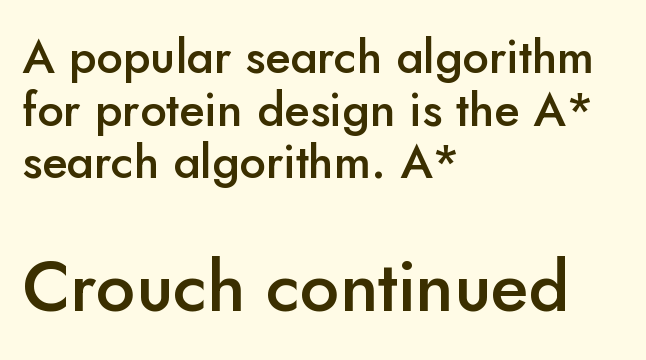
{"serif": "no", "italic": "no", "bold": "semi", "weight": "semibold", "width": "normal", "stroke_contrast": "low", "x_height": "small", "monospaced": "no", "underline": "no", "align": "left", "line_spacing": "tight", "line_spacing_ratio": 1.12, "letter_spacing": "normal", "letter_spacing_em": 0.0, "larger_block": "second", "size_ratio": 1.49, "glyph_px": 70}
